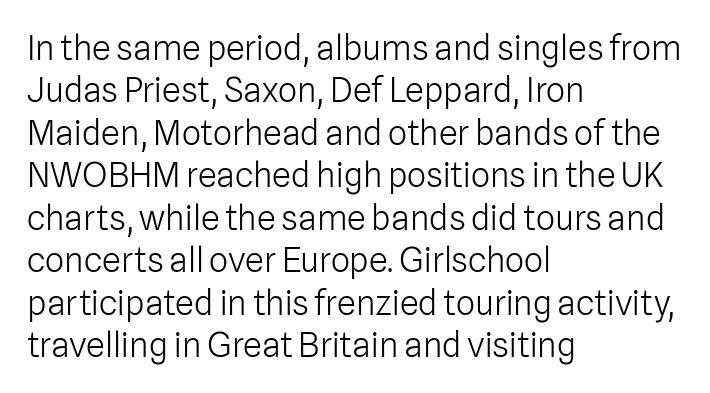
{"serif": "no", "italic": "no", "bold": "no", "weight": "light", "width": "normal", "stroke_contrast": "low", "x_height": "medium", "monospaced": "no", "underline": "no", "align": "left", "line_spacing": "normal", "line_spacing_ratio": 1.25, "letter_spacing": "normal", "letter_spacing_em": 0.0, "glyph_px": 34}
